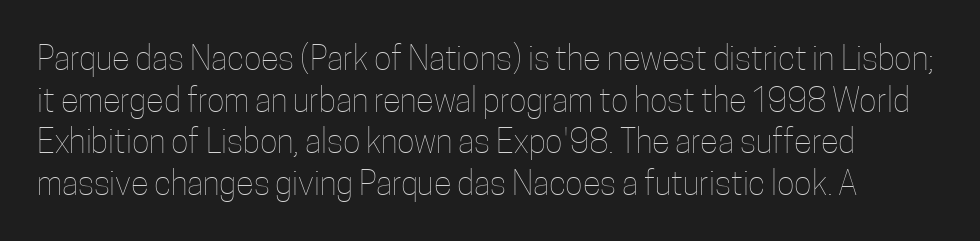
The image shows 33 px thin, condensed type, upright; set normal line spacing (1.26x), normal letter spacing, not underlined; low stroke contrast and a medium x-height.
